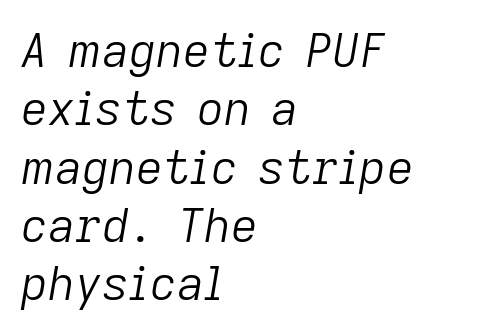
Q: Is the text bold? A: No.
Q: Is the text italic (slanted)? A: Yes, it leans right by about 9 degrees.
Q: Is the text underlined? A: No.
Q: How is the paragraph aligned? A: Left-aligned.
Q: Is the spacing between letters normal or unusually wide? A: Normal.
Q: Width (condensed, normal, or wide)? A: Normal.
Q: Stroke contrast? A: Low.
Q: x-height? A: Medium.
Q: Monospaced? A: No.
